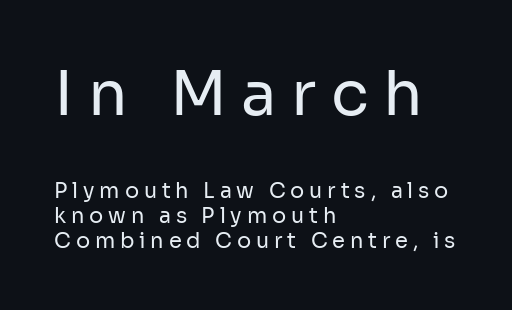
{"serif": "no", "italic": "no", "bold": "no", "weight": "regular", "width": "normal", "stroke_contrast": "low", "x_height": "medium", "monospaced": "no", "underline": "no", "align": "left", "line_spacing_ratio": 1.19, "letter_spacing": "wide", "letter_spacing_em": 0.23, "larger_block": "first", "size_ratio": 2.95, "glyph_px": 62}
